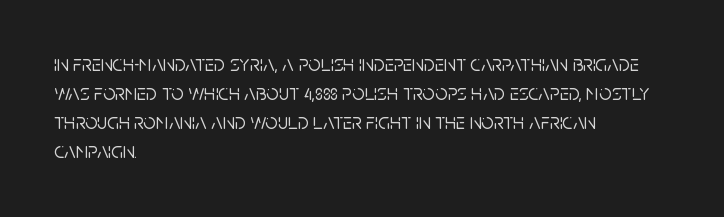
{"italic": "no", "underline": "no", "align": "left", "line_spacing": "normal", "line_spacing_ratio": 1.32, "letter_spacing": "normal", "letter_spacing_em": 0.0, "glyph_px": 22}
